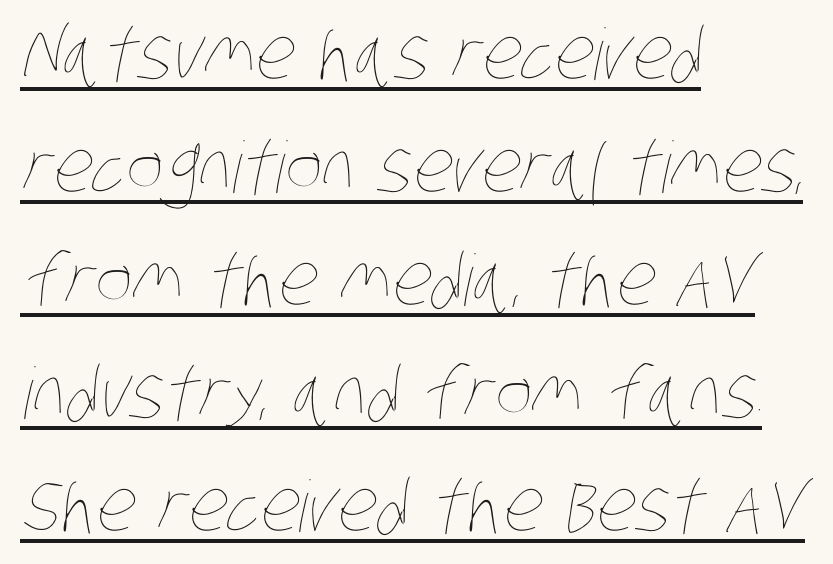
Q: Is the text bold? A: No.
Q: Is the text underlined? A: Yes.
Q: How is the paragraph aligned? A: Left-aligned.
Q: Is the spacing between letters normal or unusually wide? A: Normal.
Q: Is the spacing between lines tight, normal or loose? A: Normal.
Q: Width (condensed, normal, or wide)? A: Condensed.
Q: Stroke contrast? A: Low.
Q: x-height? A: Large.
Q: Monospaced? A: No.
